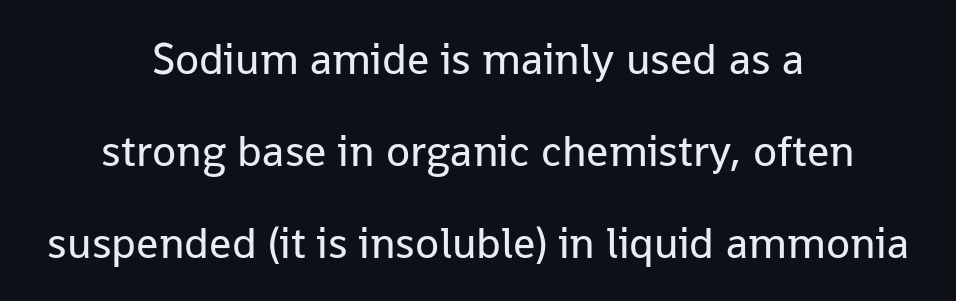
The image shows 44 px regular-weight sans-serif type, upright; set centered, loose line spacing (2.09x), normal letter spacing, not underlined; low stroke contrast and a medium x-height.
